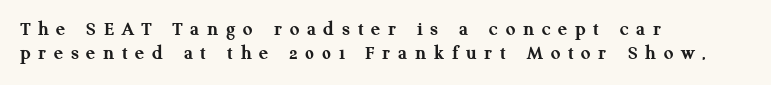
{"italic": "no", "bold": "yes", "underline": "no", "align": "left", "line_spacing_ratio": 1.16, "letter_spacing": "wide", "letter_spacing_em": 0.37, "glyph_px": 21}
